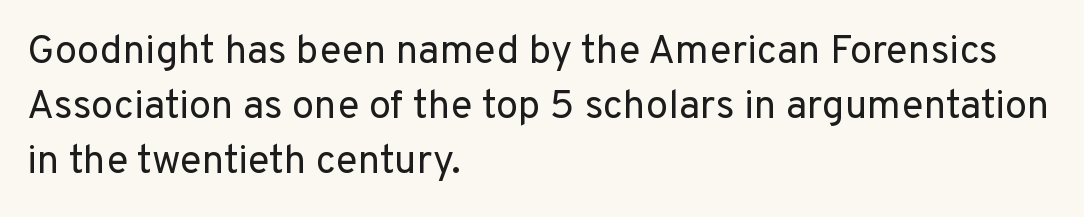
On a weight scale, this lands at 450 or below. Examine the stroke ends and you'll find no serifs. These lines are rendered in a variable-pitch font. Underline: absent.
